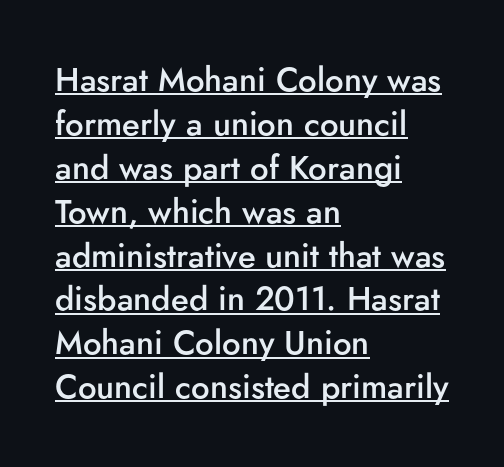
The type sits square on the baseline with zero lean. Are there feet on the stems? There aren't — it's a sans. The line-height multiplier appears to be the usual default. The letters advance in unequal steps, a hallmark of proportional type.
